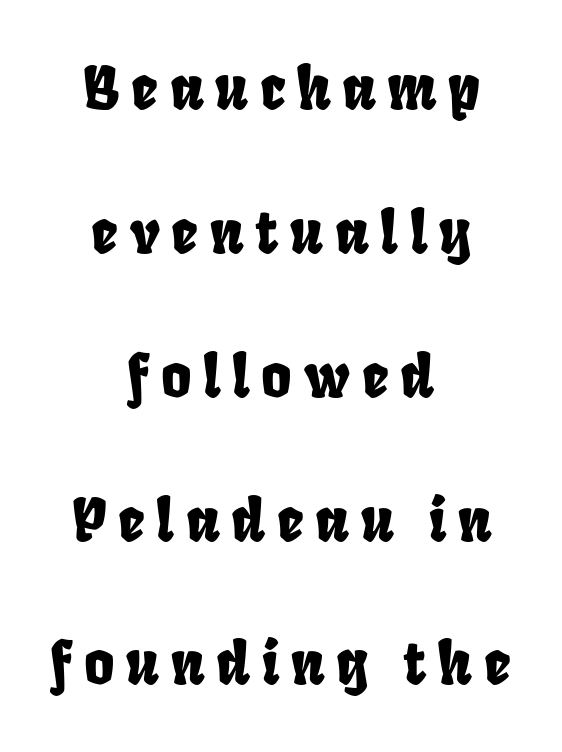
Regarding leading, the lines here are spaced well apart. This rendering widens character spacing well past its baseline value. Regarding serifs, this sample does without them. Letters rest on an invisible, unmarked baseline. Looks like regular typesetting: each glyph gets only the width it needs. The setting favours the middle, as headings and verse often do.
